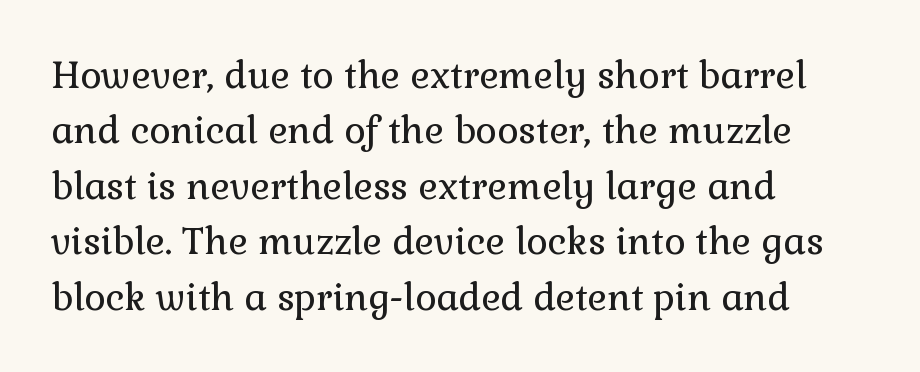
The image shows 37 px regular-weight serif type, upright; set left-aligned, normal line spacing (1.5x), normal letter spacing, not underlined; low stroke contrast and a medium x-height.
